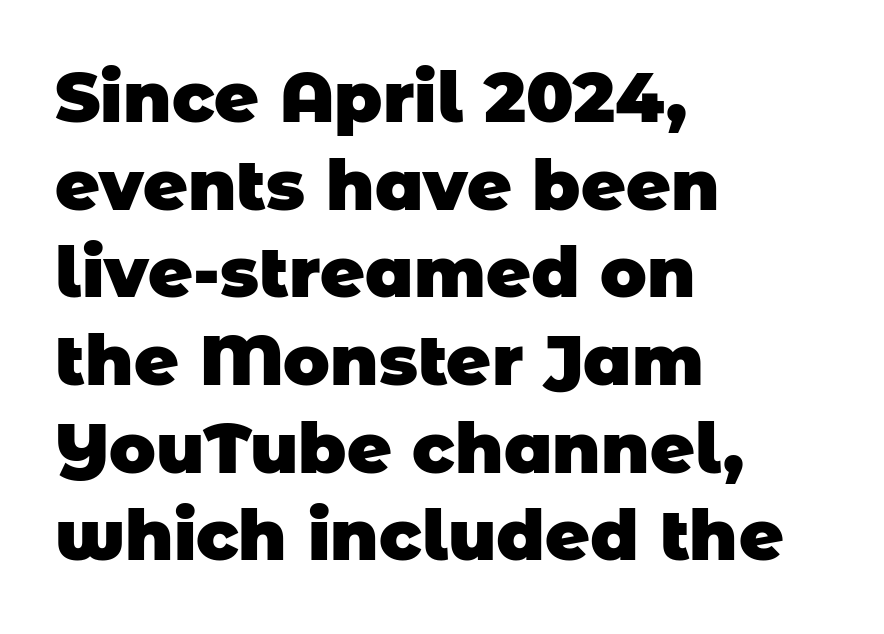
The image shows 69 px heavy sans-serif type; set left-aligned, normal line spacing (1.27x), normal letter spacing, not underlined; low stroke contrast and a large x-height.
